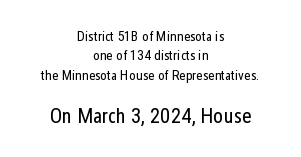
Q: Is the text bold? A: No.
Q: Is the text italic (slanted)? A: No, it is upright.
Q: Is the text underlined? A: No.
Q: How is the paragraph aligned? A: Centered.
Q: Is the spacing between letters normal or unusually wide? A: Normal.
Q: Is the spacing between lines tight, normal or loose? A: Normal.
Q: Which block of text is set in a larger size, the first (top) or the second (bottom)? A: The second (bottom) one.
